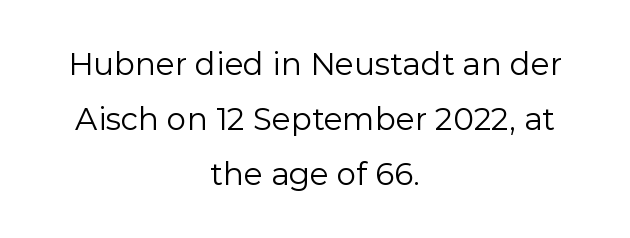
The image shows 31 px regular-weight sans-serif type, upright; set centered, line spacing 1.78x, normal letter spacing, not underlined; low stroke contrast and a medium x-height.
